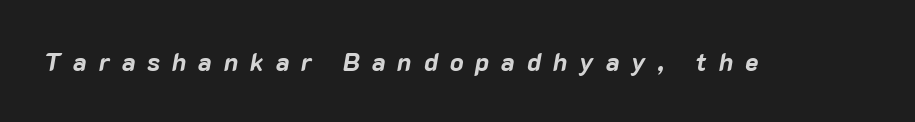
The image shows 25 px bold type, italic (leaning right); set unusually wide letter spacing (+0.48 em), not underlined.
